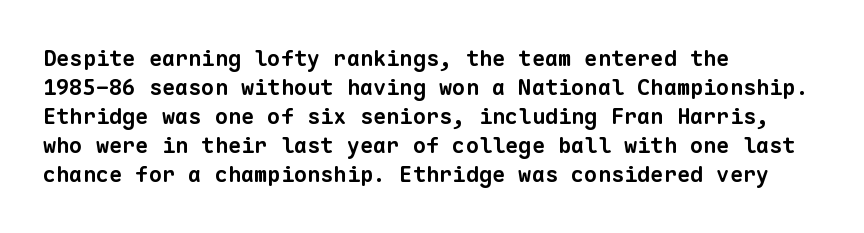
All the whitespace from short lines collects on the right. Honestly, the letter spacing is just normal — you wouldn't notice it. Strokes here are thick enough to call this a true bold. Evenly set lines give the paragraph a standard silhouette. The space beneath each line is pristine and unruled.
